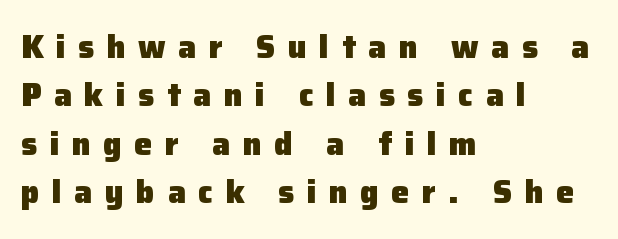
Q: Is the text bold? A: Yes.
Q: Is the text italic (slanted)? A: No, it is upright.
Q: Is the typeface a serif or a sans-serif typeface? A: Sans-serif.
Q: Is the text underlined? A: No.
Q: How is the paragraph aligned? A: Left-aligned.
Q: Is the spacing between letters normal or unusually wide? A: Unusually wide.
Q: Is the spacing between lines tight, normal or loose? A: Normal.
Q: Width (condensed, normal, or wide)? A: Normal.
Q: Stroke contrast? A: Low.
Q: x-height? A: Medium.
Q: Monospaced? A: No.
